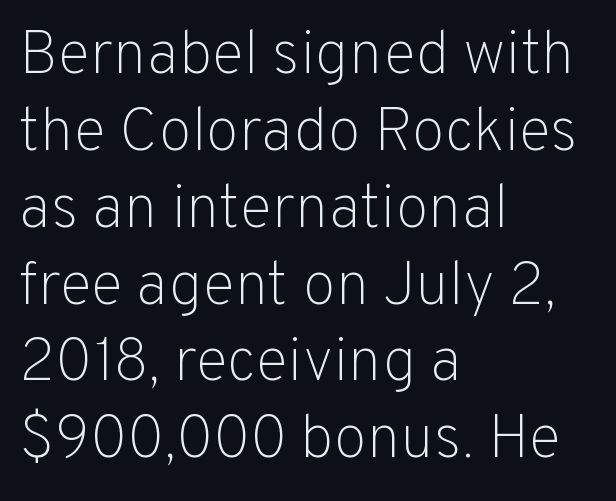
{"serif": "no", "italic": "no", "bold": "no", "weight": "light", "width": "normal", "stroke_contrast": "low", "x_height": "medium", "monospaced": "no", "underline": "no", "align": "left", "line_spacing": "normal", "line_spacing_ratio": 1.26, "letter_spacing": "normal", "letter_spacing_em": 0.0, "glyph_px": 61}
